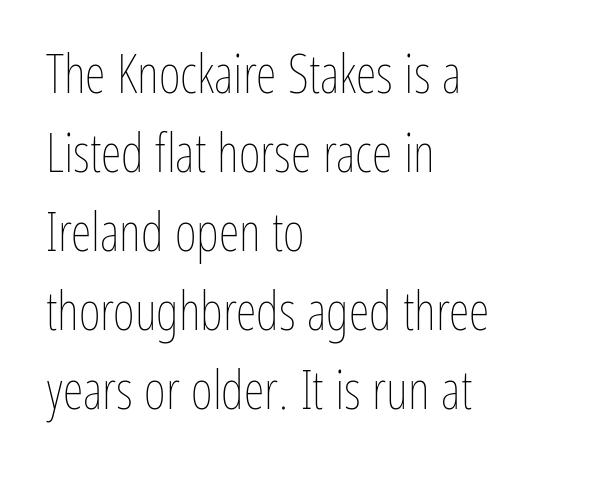
Heaviness? Minimal to ordinary, like unemphasized prose. Note the varied advance widths — an 'i' is clearly narrower than an 'm'. The text block is weighted toward the left margin, trailing off unevenly rightward. The axis of the letterforms is exactly vertical. The space beneath each line is pristine and unruled.
